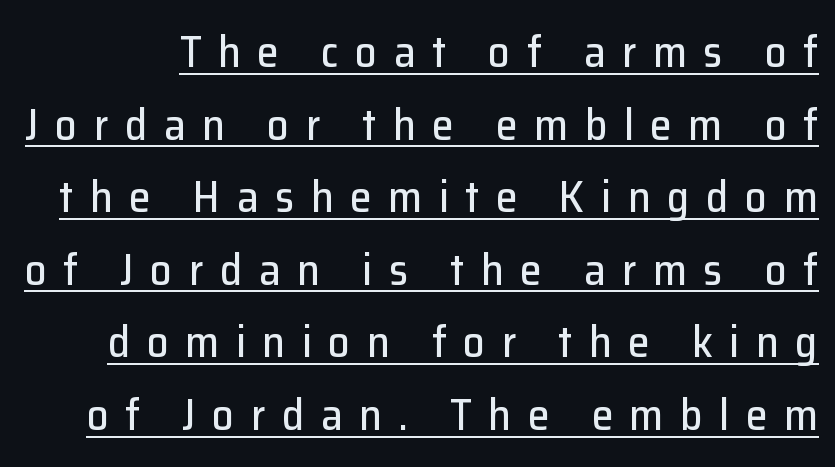
{"serif": "no", "italic": "no", "width": "normal", "stroke_contrast": "low", "x_height": "medium", "monospaced": "no", "underline": "yes", "line_spacing": "normal", "line_spacing_ratio": 1.65, "letter_spacing": "wide", "letter_spacing_em": 0.37, "glyph_px": 44}
